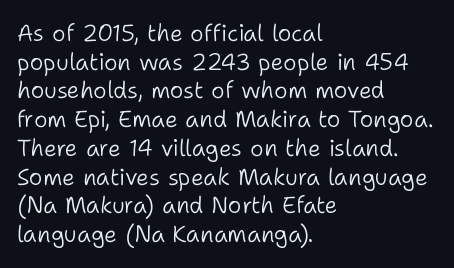
Q: Is the text bold? A: No.
Q: Is the text italic (slanted)? A: No, it is upright.
Q: Is the text underlined? A: No.
Q: How is the paragraph aligned? A: Left-aligned.
Q: Is the spacing between letters normal or unusually wide? A: Normal.
Q: Is the spacing between lines tight, normal or loose? A: Normal.
